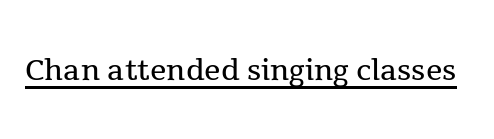
Q: Is the text bold? A: No.
Q: Is the text italic (slanted)? A: No, it is upright.
Q: Is the typeface a serif or a sans-serif typeface? A: Serif.
Q: Is the text underlined? A: Yes.
Q: Is the spacing between letters normal or unusually wide? A: Normal.
Q: Width (condensed, normal, or wide)? A: Normal.
Q: x-height? A: Medium.
Q: Monospaced? A: No.
